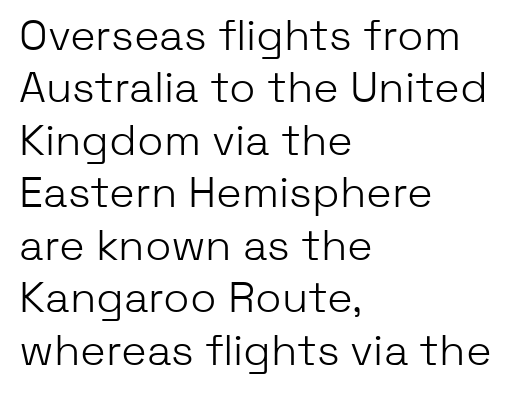
{"serif": "no", "italic": "no", "bold": "no", "weight": "light", "width": "normal", "stroke_contrast": "low", "x_height": "medium", "monospaced": "no", "underline": "no", "align": "left", "line_spacing_ratio": 1.22, "letter_spacing": "normal", "letter_spacing_em": 0.0, "glyph_px": 43}
